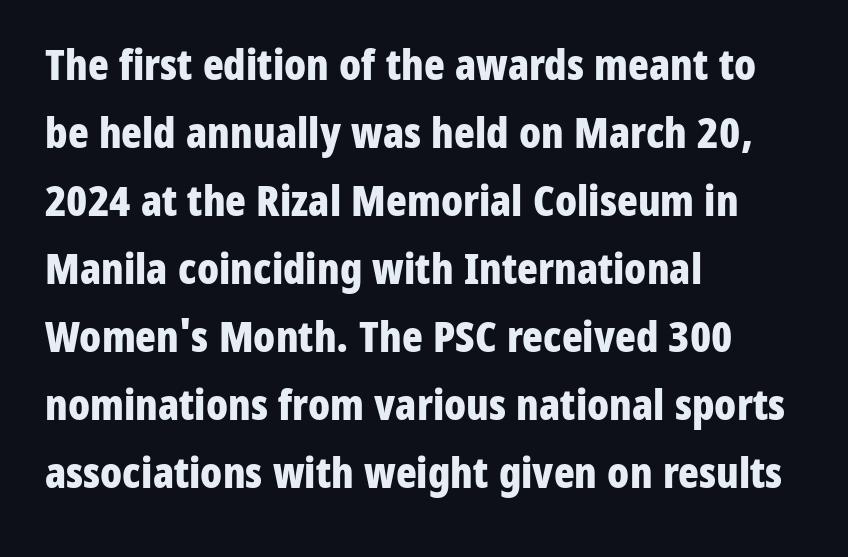
{"serif": "no", "italic": "no", "bold": "yes", "weight": "bold", "width": "condensed", "stroke_contrast": "low", "x_height": "medium", "monospaced": "no", "underline": "no", "align": "left", "line_spacing": "normal", "line_spacing_ratio": 1.58, "letter_spacing": "normal", "letter_spacing_em": 0.0, "glyph_px": 43}
